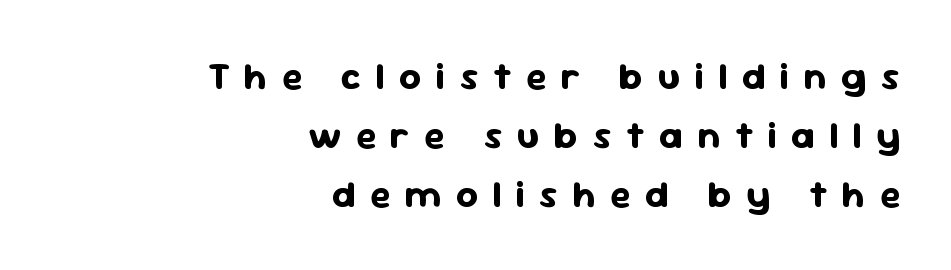
Q: Is the text bold? A: Yes.
Q: Is the text italic (slanted)? A: No, it is upright.
Q: Is the typeface a serif or a sans-serif typeface? A: Sans-serif.
Q: Is the text underlined? A: No.
Q: How is the paragraph aligned? A: Right-aligned.
Q: Is the spacing between letters normal or unusually wide? A: Unusually wide.
Q: Is the spacing between lines tight, normal or loose? A: Normal.
Q: Width (condensed, normal, or wide)? A: Normal.
Q: Stroke contrast? A: Low.
Q: x-height? A: Medium.
Q: Monospaced? A: No.
